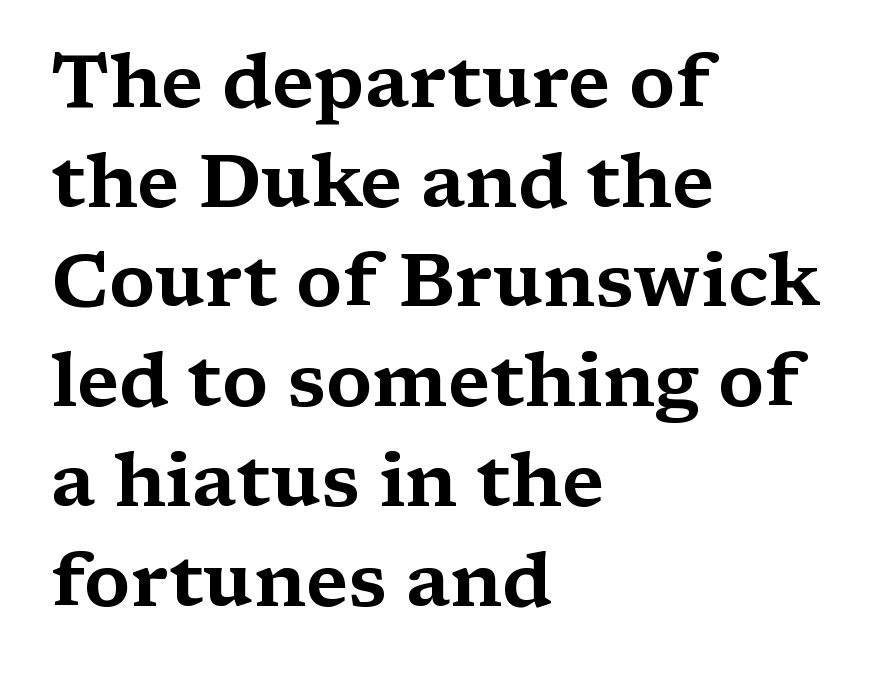
The image shows 75 px wide serif type, upright; set left-aligned, normal line spacing (1.33x), normal letter spacing, not underlined; medium stroke contrast and a medium x-height.
